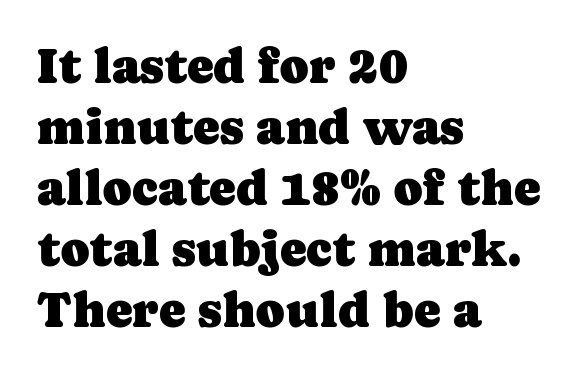
Q: Is the text italic (slanted)? A: No, it is upright.
Q: Is the typeface a serif or a sans-serif typeface? A: Serif.
Q: Is the text underlined? A: No.
Q: How is the paragraph aligned? A: Left-aligned.
Q: Is the spacing between letters normal or unusually wide? A: Normal.
Q: Width (condensed, normal, or wide)? A: Normal.
Q: Stroke contrast? A: Low.
Q: x-height? A: Medium.
Q: Monospaced? A: No.
